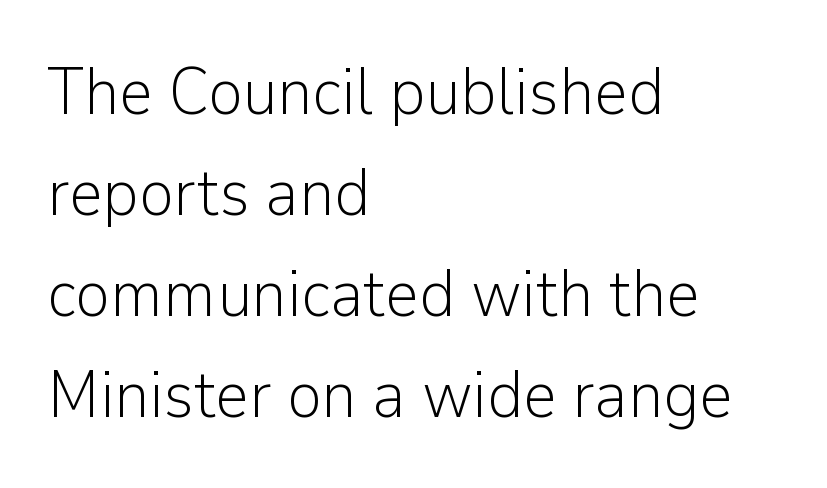
Each new line begins a customary step beneath the previous one. Type without underlining. Think of a printed novel: that variable character pitch is what you see here. Serif or sans? Sans — the stroke terminals are bare. The rendering keeps characters at their native spacing. Typeset ragged right — the left edge is the straight one.
